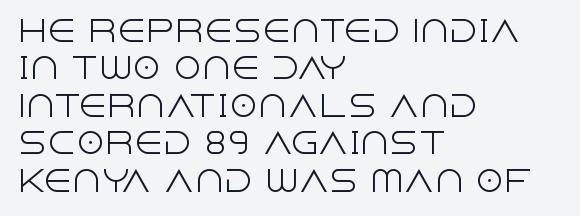
Q: Is the text bold? A: No.
Q: Is the text italic (slanted)? A: No, it is upright.
Q: Is the typeface a serif or a sans-serif typeface? A: Sans-serif.
Q: Is the text underlined? A: No.
Q: How is the paragraph aligned? A: Left-aligned.
Q: Is the spacing between letters normal or unusually wide? A: Normal.
Q: Is the spacing between lines tight, normal or loose? A: Normal.
Q: Width (condensed, normal, or wide)? A: Normal.
Q: x-height? A: Large.
Q: Monospaced? A: No.
